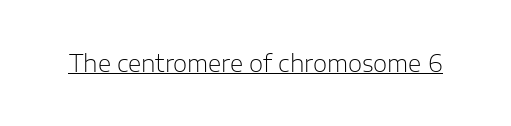
The image shows 23 px text type, upright; set normal letter spacing, underlined.
